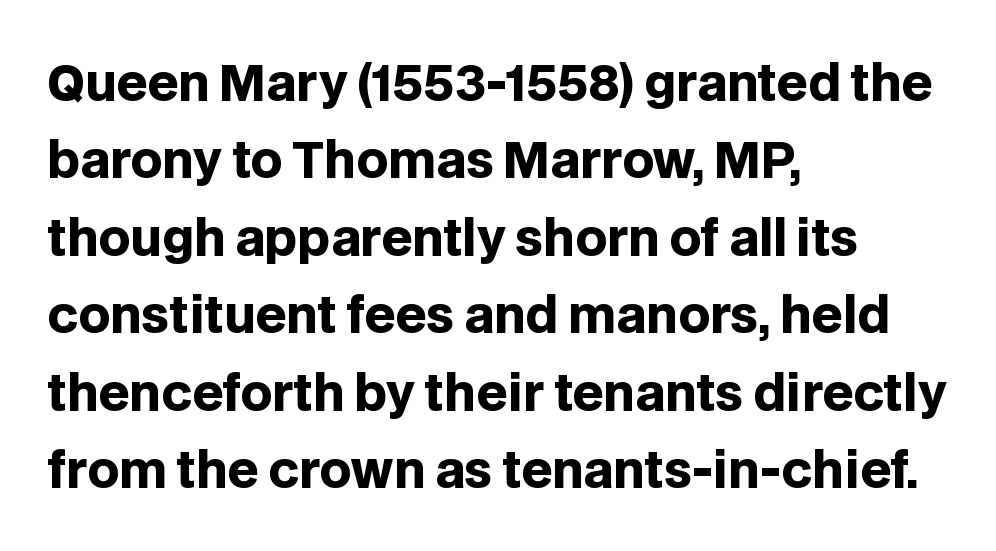
The face used here is a sans, in the tradition of grotesques and geometrics. These lines are rendered in a variable-pitch font. Summary of weight: heavy, a full bold. Inter-character spacing is left at the font's built-in metrics. These lines sit exactly where default settings would place them. Reading down the block, your eye returns to a fixed left position each line.
